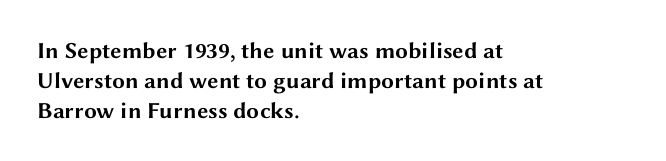
Q: Is the text bold? A: Yes.
Q: Is the text italic (slanted)? A: No, it is upright.
Q: Is the text underlined? A: No.
Q: How is the paragraph aligned? A: Left-aligned.
Q: Is the spacing between letters normal or unusually wide? A: Normal.
Q: Is the spacing between lines tight, normal or loose? A: Normal.
